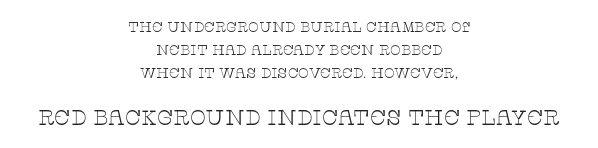
Q: Is the text bold? A: No.
Q: Is the text italic (slanted)? A: No, it is upright.
Q: Is the text underlined? A: No.
Q: How is the paragraph aligned? A: Centered.
Q: Is the spacing between letters normal or unusually wide? A: Normal.
Q: Is the spacing between lines tight, normal or loose? A: Normal.
Q: Which block of text is set in a larger size, the first (top) or the second (bottom)? A: The second (bottom) one.
